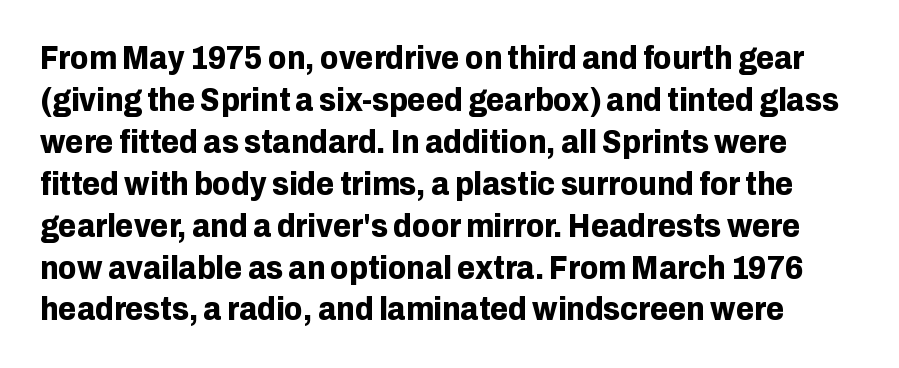
The image shows 33 px bold sans-serif type, upright; set normal line spacing (1.27x), normal letter spacing, not underlined; low stroke contrast and a medium x-height.
